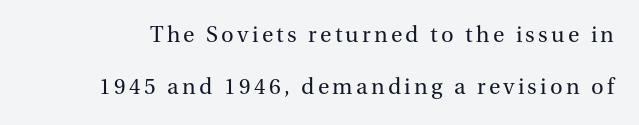
{"italic": "no", "bold": "no", "underline": "no", "line_spacing": "loose", "line_spacing_ratio": 2.35, "glyph_px": 22}
